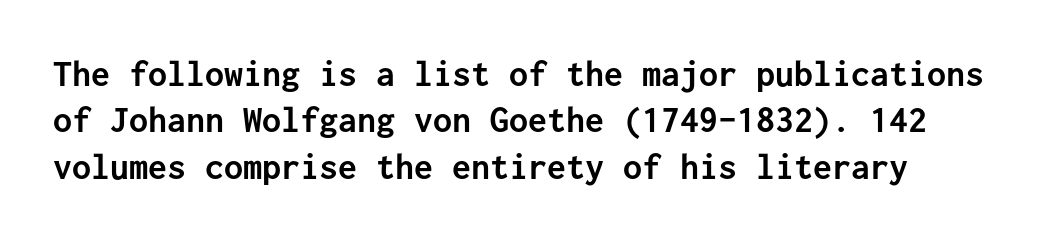
The lettering holds an erect, upright posture throughout. You could count columns in this text — the font is strictly monospaced. Short note: letters normally spaced. Descenders hang freely into open space. Typesetter's note: full bold, strokes at maximum text heaviness.
